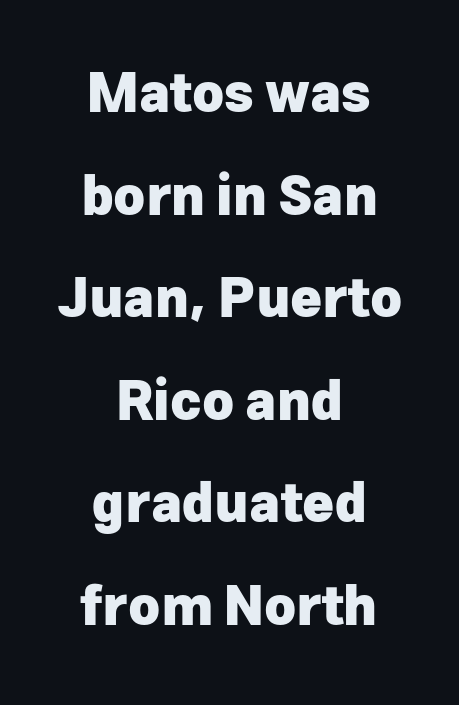
The horizontal fit of the characters is conventional and even. The rendering uses natural spacing where letterforms have individual widths. Posture: vertical. Line spacing here is loose. Has an underline been added? It has not.
